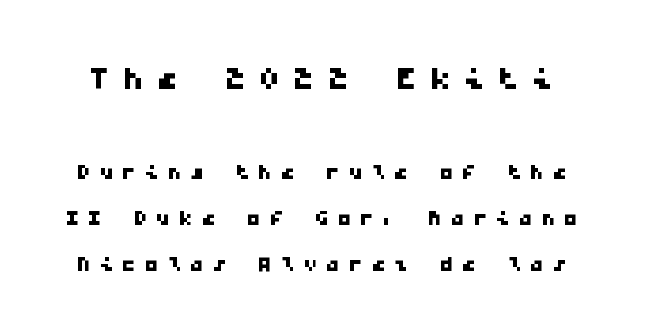
{"serif": "no", "width": "wide", "stroke_contrast": "low", "x_height": "medium", "monospaced": "yes", "underline": "no", "line_spacing": "normal", "line_spacing_ratio": 1.65, "letter_spacing": "wide", "letter_spacing_em": 0.31, "larger_block": "first", "size_ratio": 1.5, "glyph_px": 42}
